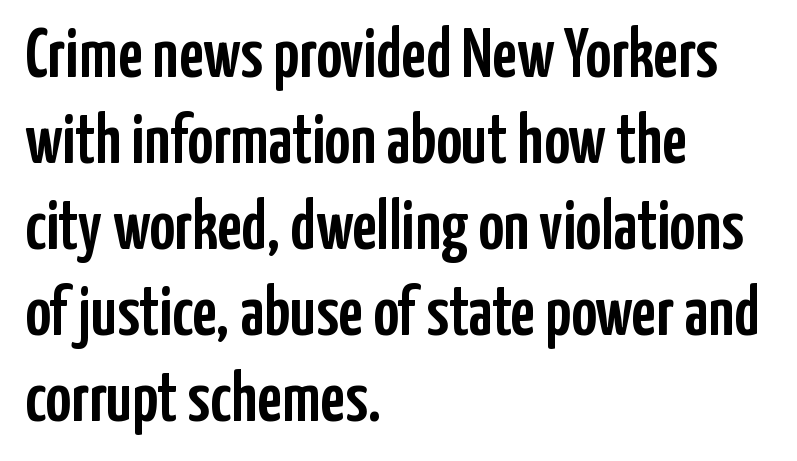
The image shows 70 px condensed sans-serif type, upright; set left-aligned, line spacing 1.23x, normal letter spacing, not underlined; low stroke contrast and a medium x-height.
